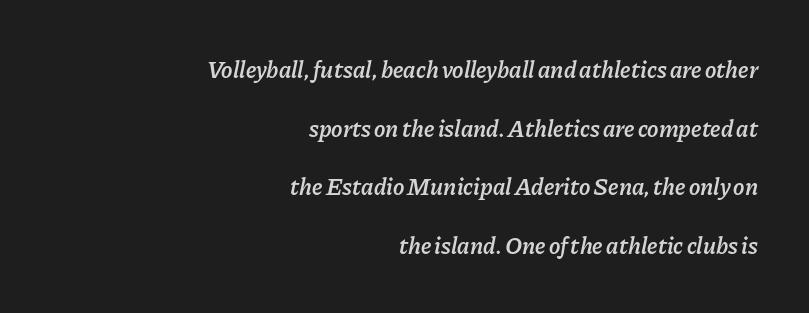
{"italic": "yes", "lean": "right", "slant_degrees": 11, "bold": "semi", "underline": "no", "align": "right", "line_spacing": "loose", "line_spacing_ratio": 2.44, "letter_spacing": "normal", "letter_spacing_em": 0.0, "glyph_px": 24}
